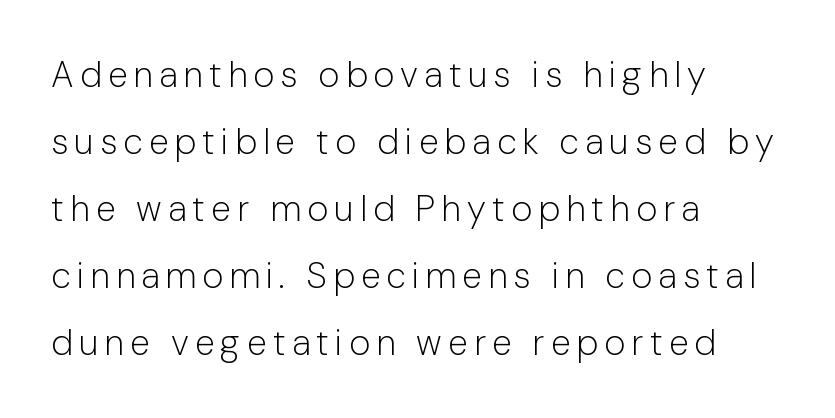
The axis of the letterforms is exactly vertical. If you drew a ruler down the left edge, every line would touch it. Look at the bottom of the vertical strokes: they stop flat, with no serifs. Summary of weight: not heavy and not bold. Just letters on the line, the space beneath them empty. Looks like regular typesetting: each glyph gets only the width it needs.
